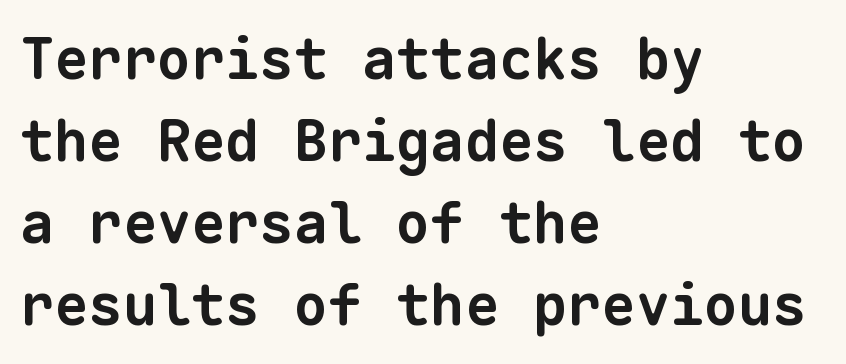
{"serif": "no", "bold": "yes", "weight": "bold", "width": "normal", "stroke_contrast": "low", "x_height": "medium", "monospaced": "yes", "underline": "no", "align": "left", "line_spacing": "normal", "line_spacing_ratio": 1.44, "letter_spacing": "normal", "letter_spacing_em": 0.0, "glyph_px": 57}
